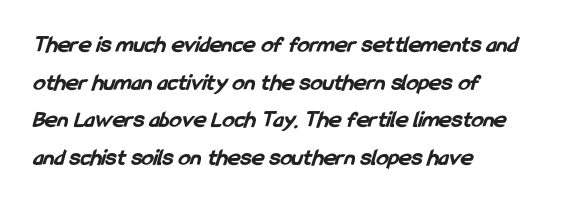
{"bold": "yes", "underline": "no", "align": "left", "line_spacing": "normal", "line_spacing_ratio": 1.57, "letter_spacing": "normal", "letter_spacing_em": 0.0, "glyph_px": 24}
